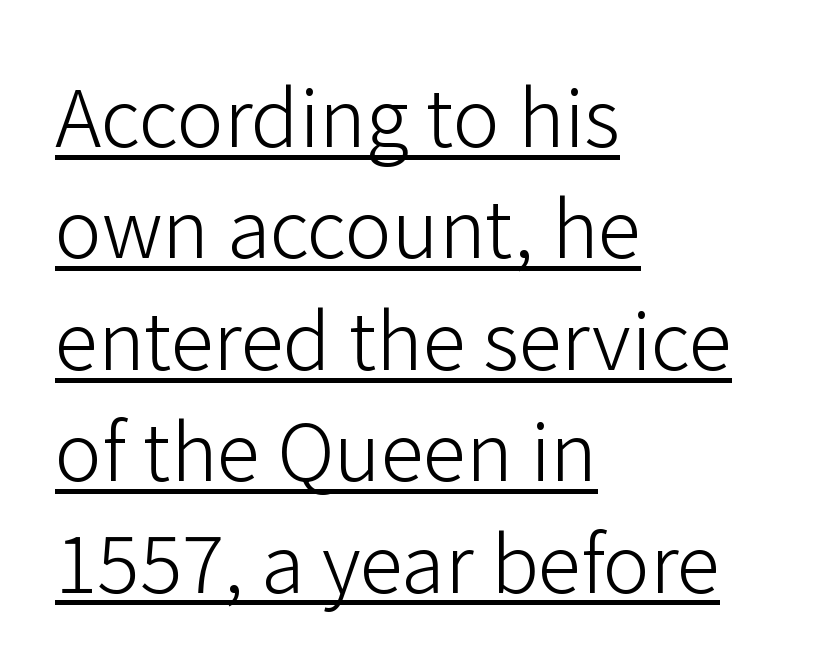
Q: Is the text bold? A: No.
Q: Is the text italic (slanted)? A: No, it is upright.
Q: Is the typeface a serif or a sans-serif typeface? A: Sans-serif.
Q: Is the text underlined? A: Yes.
Q: How is the paragraph aligned? A: Left-aligned.
Q: Is the spacing between letters normal or unusually wide? A: Normal.
Q: Is the spacing between lines tight, normal or loose? A: Normal.
Q: Width (condensed, normal, or wide)? A: Normal.
Q: Stroke contrast? A: Low.
Q: x-height? A: Medium.
Q: Monospaced? A: No.
